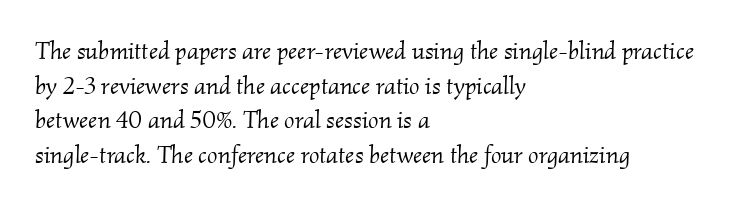
{"italic": "yes", "lean": "right", "slant_degrees": 2, "bold": "no", "underline": "no", "align": "left", "line_spacing": "normal", "line_spacing_ratio": 1.39, "letter_spacing": "normal", "letter_spacing_em": 0.0, "glyph_px": 25}
